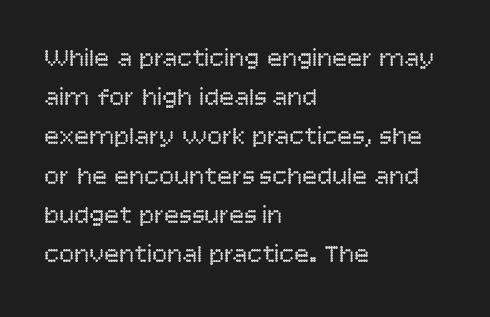
{"italic": "no", "bold": "no", "underline": "no", "align": "left", "line_spacing": "normal", "line_spacing_ratio": 1.57, "letter_spacing": "normal", "letter_spacing_em": 0.0, "glyph_px": 25}
